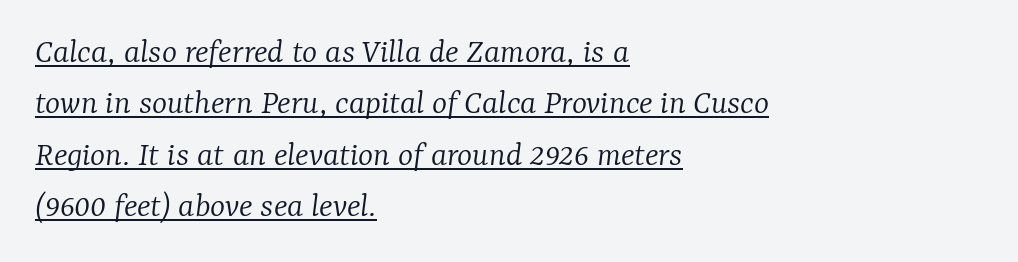
The image shows 36 px light serif type, italic (leaning right); set left-aligned, normal line spacing (1.43x), normal letter spacing, underlined; low stroke contrast and a medium x-height.
